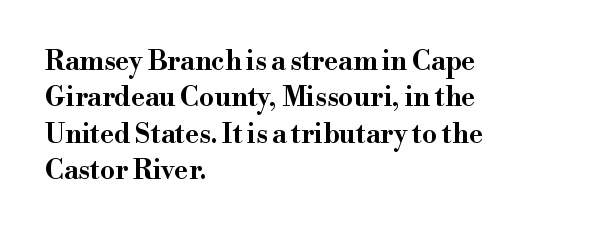
The image shows 27 px text type, upright; set left-aligned, normal line spacing (1.35x), normal letter spacing, not underlined.
